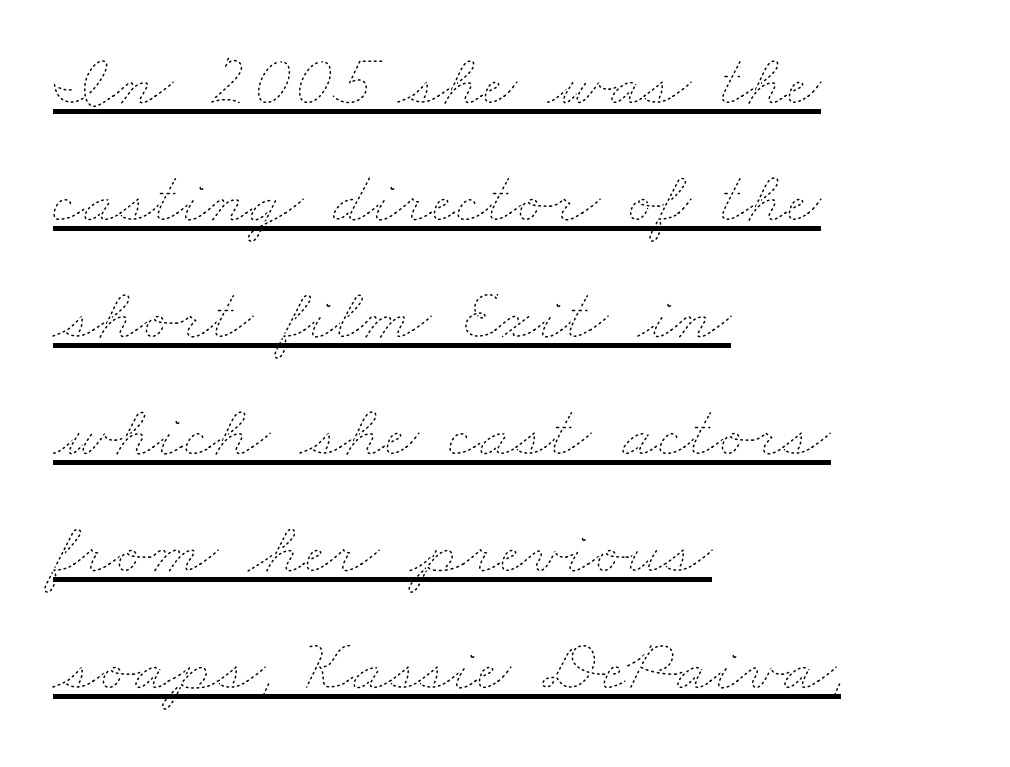
The image shows 75 px thin, wide type; set left-aligned, normal line spacing (1.56x), normal letter spacing, underlined; low stroke contrast and a small x-height.
